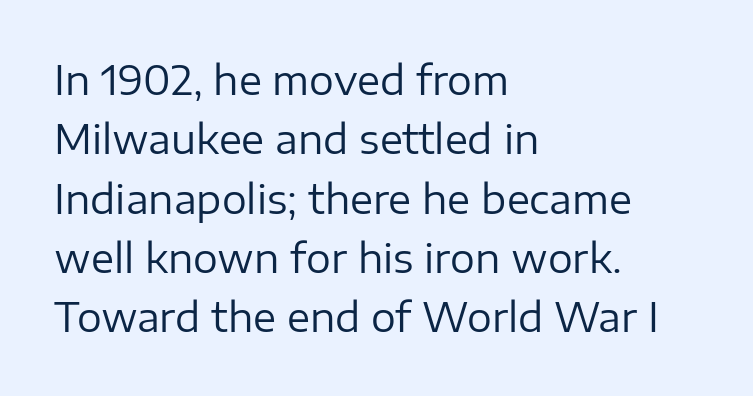
Q: Is the text bold? A: No.
Q: Is the text italic (slanted)? A: No, it is upright.
Q: Is the typeface a serif or a sans-serif typeface? A: Sans-serif.
Q: Is the text underlined? A: No.
Q: How is the paragraph aligned? A: Left-aligned.
Q: Is the spacing between letters normal or unusually wide? A: Normal.
Q: Is the spacing between lines tight, normal or loose? A: Normal.
Q: Width (condensed, normal, or wide)? A: Normal.
Q: Stroke contrast? A: Low.
Q: x-height? A: Medium.
Q: Monospaced? A: No.
